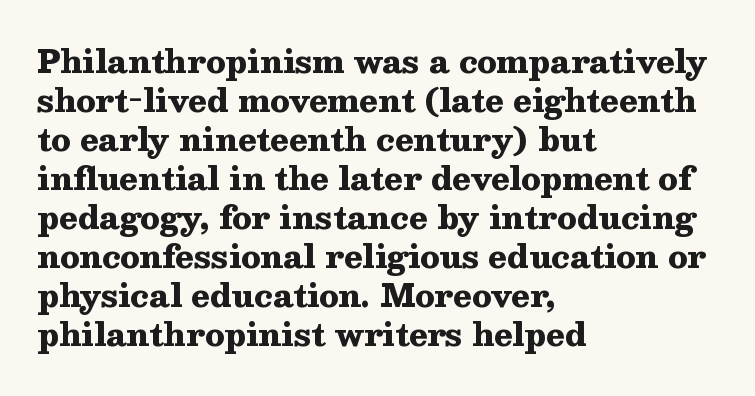
Does the type have serifs? Yes, each stem ends in a small foot. Compared with a centered layout, this one pins lines to the left instead. This sample keeps an unexceptional amount of space between lines. The tracking reads as untouched default to a designer's eye. The rendering uses a bold face; every stroke is thick and dark.
